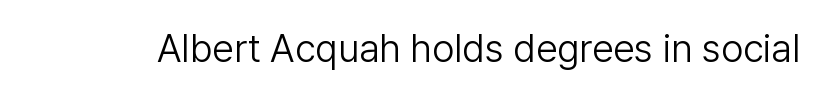
The letters advance in unequal steps, a hallmark of proportional type. Type style note: lacks serifs. Compared with typical body copy, the letter spacing here is the same. Heft: none added — not bold. Notice how the stems are strictly vertical — no italics here. Beneath every word, the page is bare.
